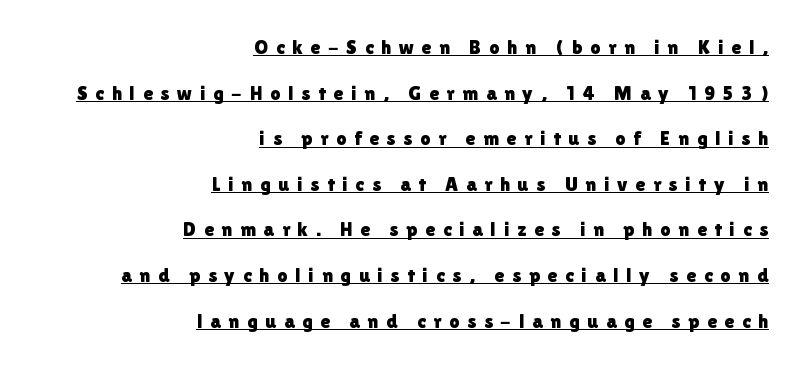
The type is letterspaced generously, with wide tracking. The sample's only ornament is a line tracing under the words. Honestly, the rows look like they've been pulled way apart. The setting favours the right margin, as signatures and pull-quotes sometimes do.
